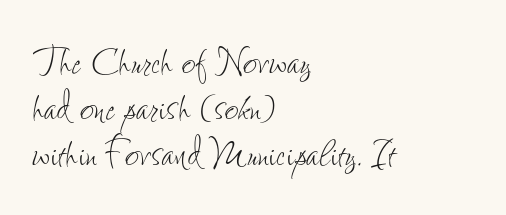
Q: Is the text bold? A: No.
Q: Is the text italic (slanted)? A: Yes.
Q: Is the text underlined? A: No.
Q: How is the paragraph aligned? A: Left-aligned.
Q: Is the spacing between letters normal or unusually wide? A: Normal.
Q: Is the spacing between lines tight, normal or loose? A: Tight.
Q: Width (condensed, normal, or wide)? A: Condensed.
Q: Stroke contrast? A: Low.
Q: x-height? A: Small.
Q: Monospaced? A: No.
